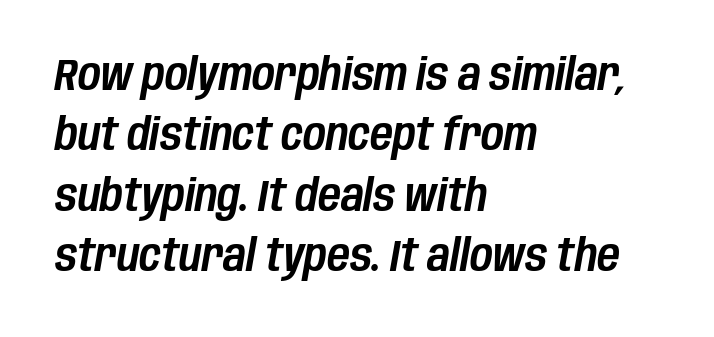
{"italic": "yes", "lean": "right", "slant_degrees": 10, "width": "condensed", "stroke_contrast": "low", "x_height": "large", "monospaced": "no", "underline": "no", "align": "left", "line_spacing": "normal", "line_spacing_ratio": 1.37, "letter_spacing": "normal", "letter_spacing_em": 0.0, "glyph_px": 44}
